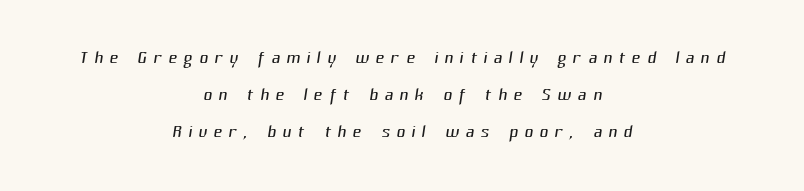
{"bold": "no", "underline": "no", "align": "center", "line_spacing": "normal", "line_spacing_ratio": 1.54, "letter_spacing": "wide", "letter_spacing_em": 0.27, "glyph_px": 24}
